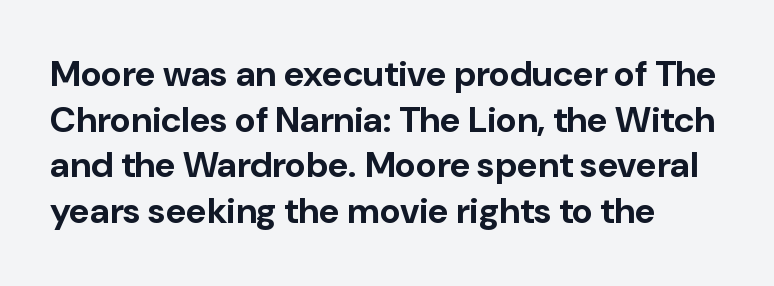
Q: Is the text bold? A: Yes.
Q: Is the text italic (slanted)? A: No, it is upright.
Q: Is the typeface a serif or a sans-serif typeface? A: Sans-serif.
Q: Is the text underlined? A: No.
Q: How is the paragraph aligned? A: Left-aligned.
Q: Is the spacing between letters normal or unusually wide? A: Normal.
Q: Is the spacing between lines tight, normal or loose? A: Normal.
Q: Width (condensed, normal, or wide)? A: Normal.
Q: Stroke contrast? A: Low.
Q: x-height? A: Medium.
Q: Monospaced? A: No.
